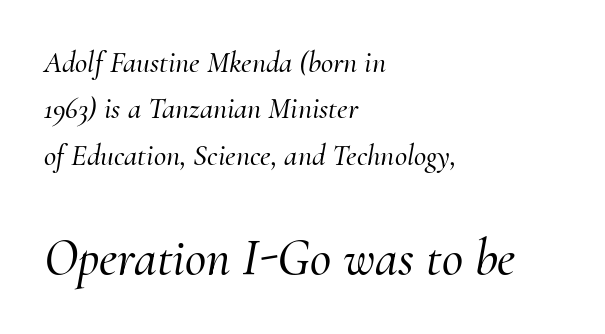
Q: Is the text italic (slanted)? A: Yes, it leans right by about 10 degrees.
Q: Is the typeface a serif or a sans-serif typeface? A: Serif.
Q: Is the text underlined? A: No.
Q: How is the paragraph aligned? A: Left-aligned.
Q: Is the spacing between letters normal or unusually wide? A: Normal.
Q: Is the spacing between lines tight, normal or loose? A: Normal.
Q: Which block of text is set in a larger size, the first (top) or the second (bottom)? A: The second (bottom) one.
Q: Width (condensed, normal, or wide)? A: Normal.
Q: Stroke contrast? A: Medium.
Q: x-height? A: Small.
Q: Monospaced? A: No.
